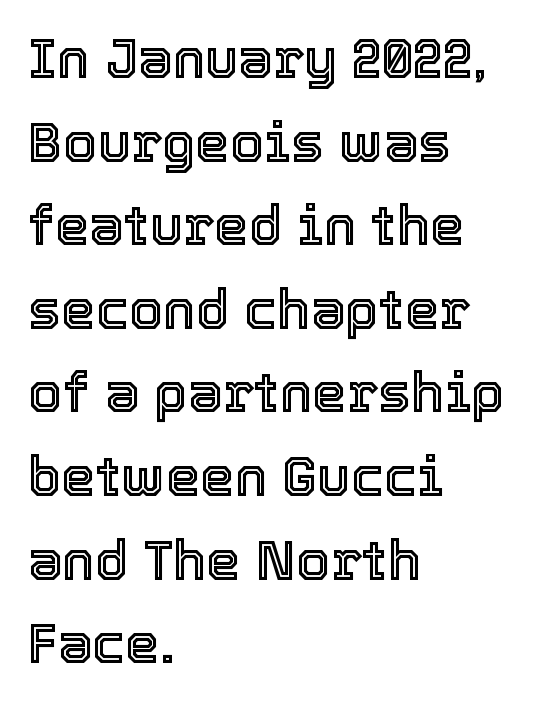
{"italic": "no", "width": "normal", "x_height": "medium", "monospaced": "no", "underline": "no", "align": "left", "line_spacing": "normal", "line_spacing_ratio": 1.52, "letter_spacing": "normal", "letter_spacing_em": 0.0, "glyph_px": 55}
